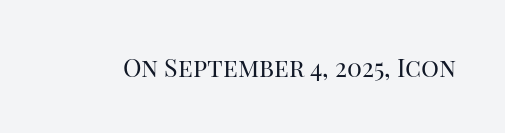
The image shows 25 px text type, upright; set normal letter spacing, not underlined.
